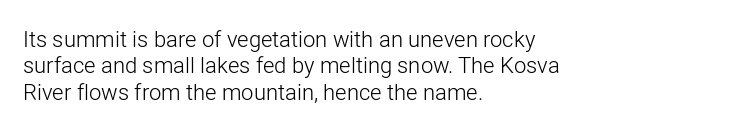
This sample uses an upright cut, with every glyph sitting square on the baseline. Underlining? Definitely not there. Heaviness? Minimal to ordinary, like unemphasized prose. Short note: letters normally spaced. Where is the straight margin? On the left.
